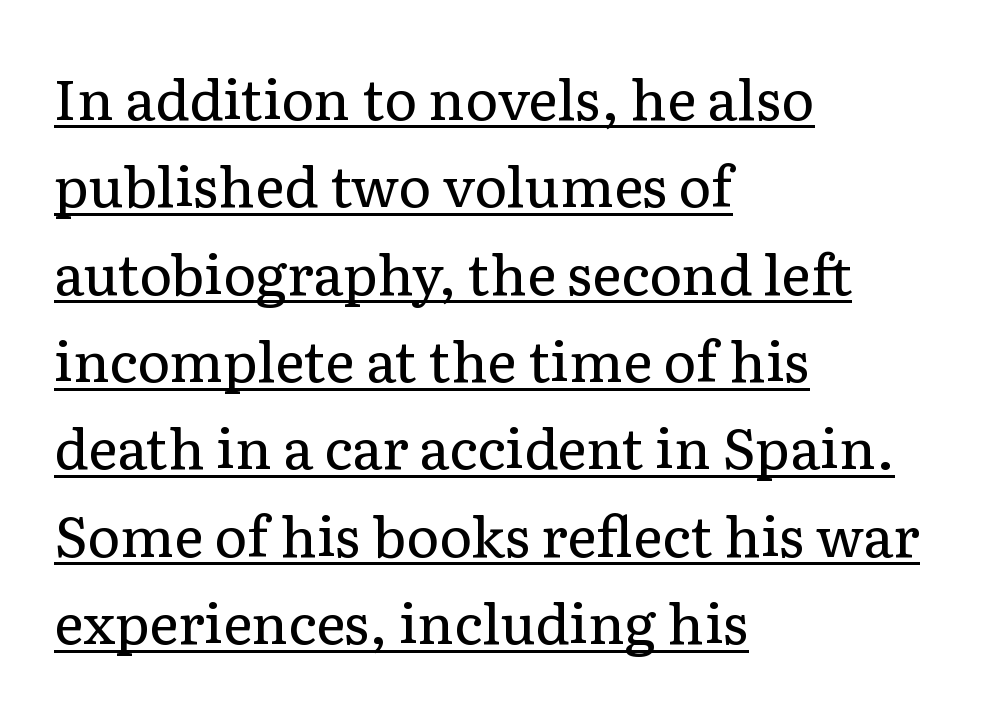
{"serif": "yes", "italic": "no", "bold": "no", "weight": "regular", "width": "normal", "stroke_contrast": "low", "x_height": "medium", "monospaced": "no", "underline": "yes", "align": "left", "line_spacing": "normal", "line_spacing_ratio": 1.56, "letter_spacing": "normal", "letter_spacing_em": 0.0, "glyph_px": 56}
